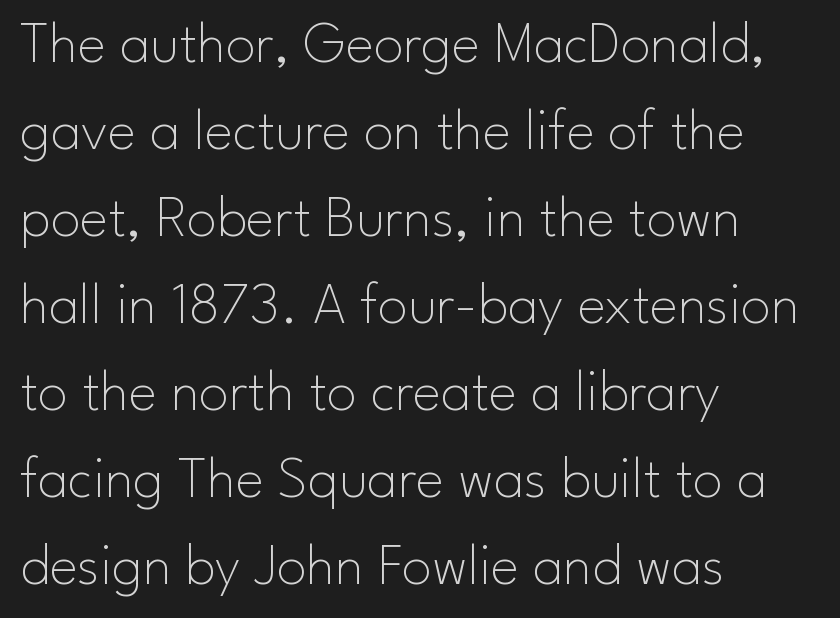
The image shows 60 px thin sans-serif type, upright; set left-aligned, normal line spacing (1.45x), normal letter spacing, not underlined; low stroke contrast and a small x-height.
